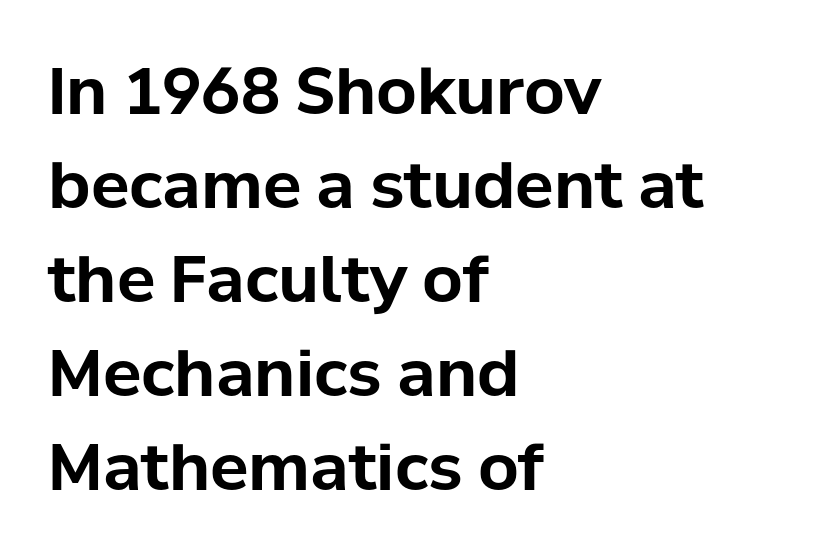
{"serif": "no", "italic": "no", "bold": "yes", "weight": "bold", "width": "normal", "stroke_contrast": "low", "x_height": "medium", "monospaced": "no", "underline": "no", "align": "left", "line_spacing": "normal", "line_spacing_ratio": 1.47, "letter_spacing": "normal", "letter_spacing_em": 0.0, "glyph_px": 64}
